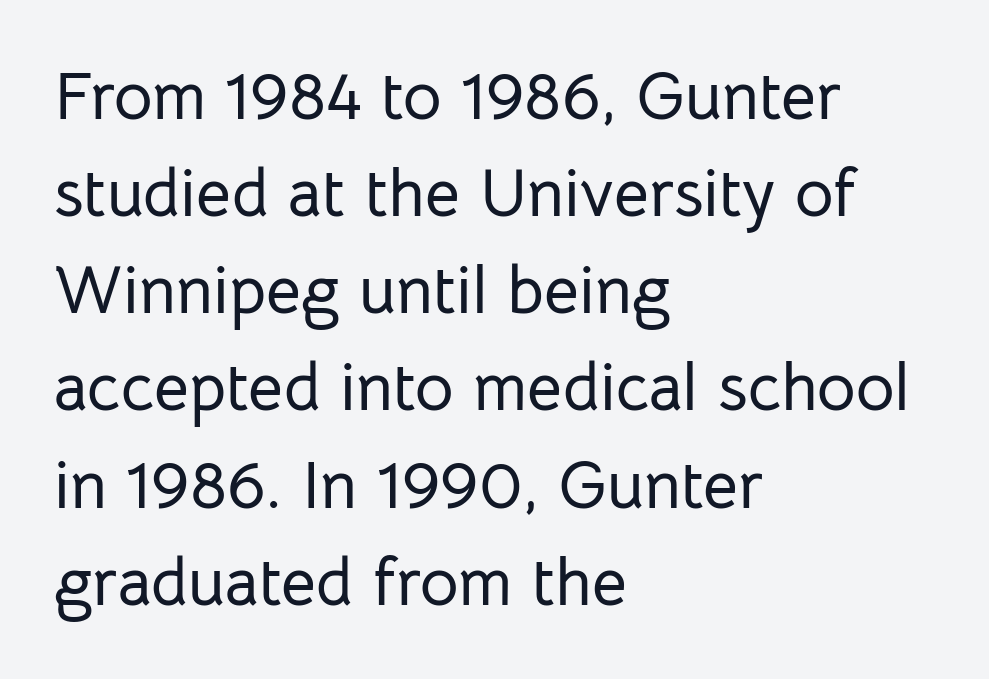
The image shows 67 px sans-serif type, upright; set left-aligned, normal line spacing (1.45x), normal letter spacing, not underlined; low stroke contrast and a medium x-height.
